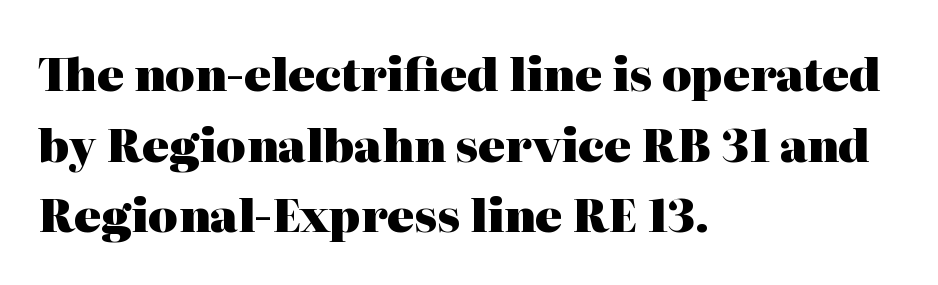
Descender tails drop into unmarked territory. Observe the serifs anchoring each vertical stroke in this sample. This block has exactly the height ordinary leading produces. The passage shown is emphatically bold. This rendering uses left alignment, leaving the right contour irregular. The gaps between neighbouring characters are ordinary and unremarkable.
